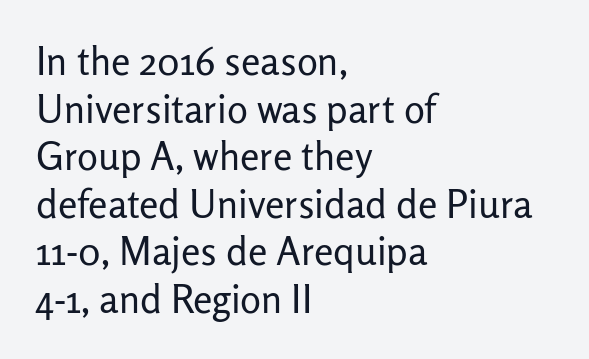
The image shows 39 px regular-weight sans-serif type, upright; set left-aligned, line spacing 1.22x, normal letter spacing, not underlined; low stroke contrast and a medium x-height.
